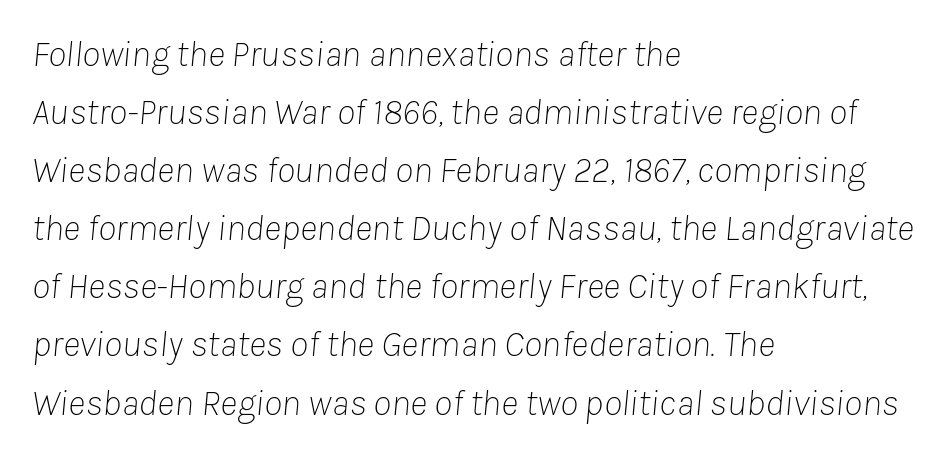
A typesetter would call this proportional, since set widths differ per character. Heft: none added — not bold. Check the space under the baseline: it is left empty. The line-height multiplier appears to be the usual default.
